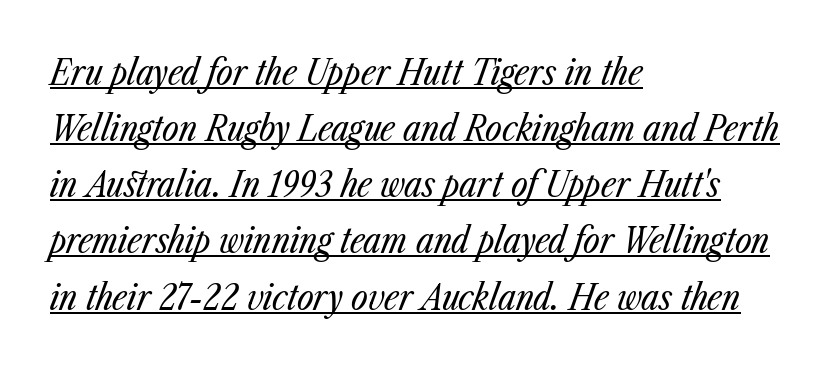
These lines keep a tight, regular rhythm from letter to letter. Looks like someone drew a line under every word here. If you measured baseline to baseline, you'd find a middling distance. This rendering uses left alignment, leaving the right contour irregular.
